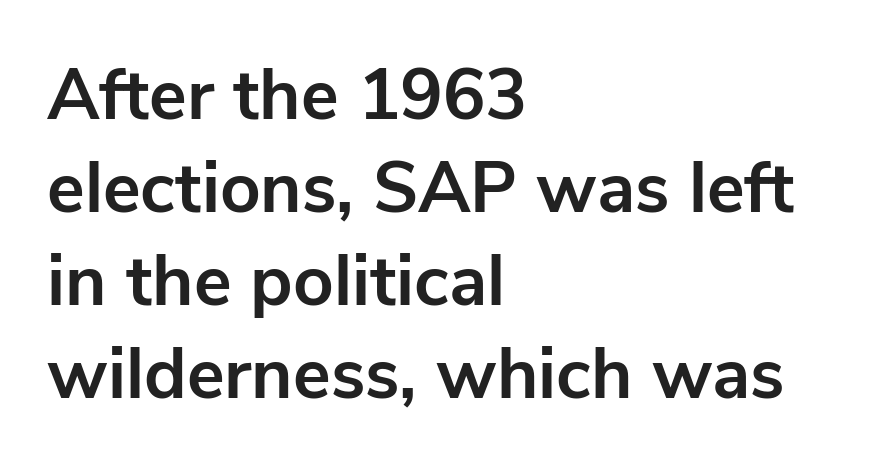
Q: Is the text bold? A: Yes.
Q: Is the text italic (slanted)? A: No, it is upright.
Q: Is the typeface a serif or a sans-serif typeface? A: Sans-serif.
Q: Is the text underlined? A: No.
Q: How is the paragraph aligned? A: Left-aligned.
Q: Is the spacing between letters normal or unusually wide? A: Normal.
Q: Is the spacing between lines tight, normal or loose? A: Normal.
Q: Width (condensed, normal, or wide)? A: Normal.
Q: Stroke contrast? A: Low.
Q: x-height? A: Medium.
Q: Monospaced? A: No.
